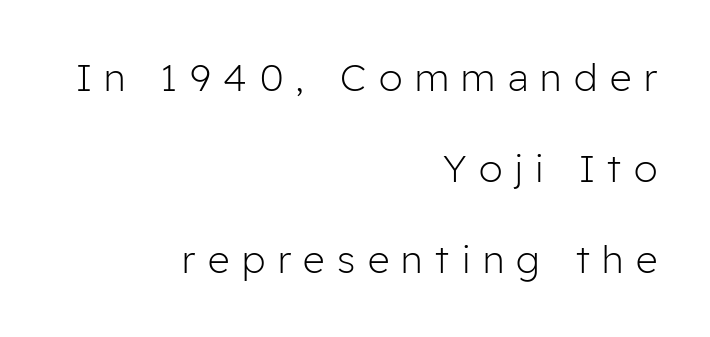
{"serif": "no", "italic": "no", "bold": "no", "weight": "light", "width": "normal", "stroke_contrast": "low", "x_height": "medium", "monospaced": "no", "underline": "no", "align": "right", "line_spacing": "loose", "line_spacing_ratio": 2.4, "letter_spacing": "wide", "letter_spacing_em": 0.33, "glyph_px": 38}
